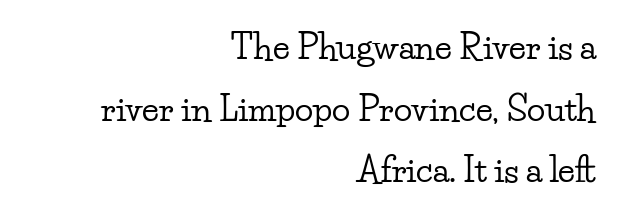
Every stem runs plumb, perpendicular to the baseline. A typesetter would call this zero additional tracking. The rendering uses natural spacing where letterforms have individual widths. Caption: multi-line text, flush right, ragged left. The gap between lines stays unmarked.
